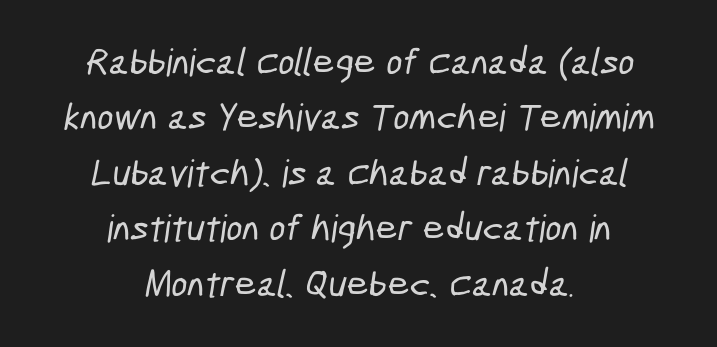
You could not count columns in this text — the font is proportionally spaced. Is there much room between lines? A standard amount, neither cramped nor airy. Teacher's note: observe the equal gaps on both sides — that is centered alignment. The string is rendered with underlining switched off.
